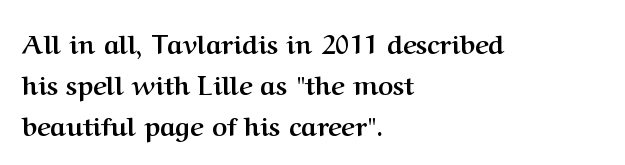
A dark, heavy texture on the line: the type is bold. Characters follow at the spacing the type designer built in. The designer left line spacing at the default. Unmarked baselines from the first word to the last. Posture: vertical.
